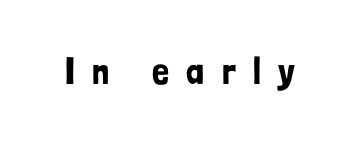
The image shows 38 px condensed sans-serif type, upright; set unusually wide letter spacing (+0.46 em), not underlined; low stroke contrast and a medium x-height.
